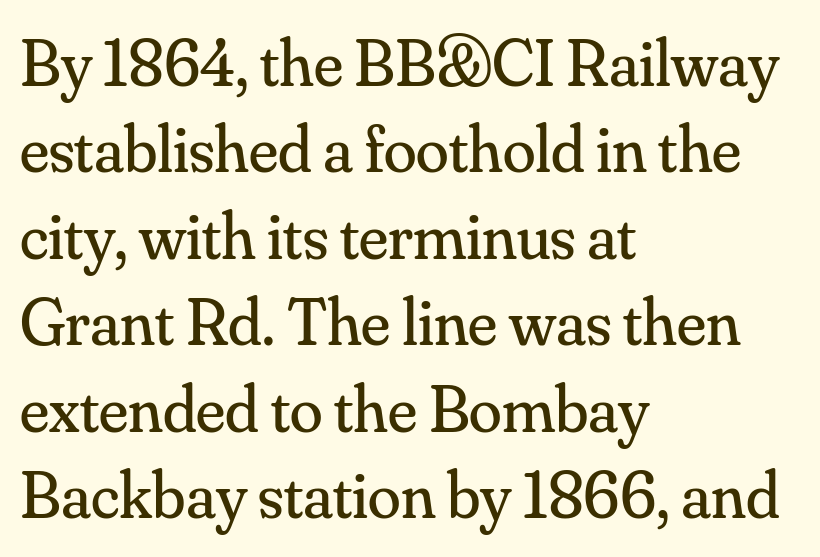
Q: Is the text bold? A: No.
Q: Is the text italic (slanted)? A: No, it is upright.
Q: Is the typeface a serif or a sans-serif typeface? A: Serif.
Q: Is the text underlined? A: No.
Q: How is the paragraph aligned? A: Left-aligned.
Q: Is the spacing between letters normal or unusually wide? A: Normal.
Q: Is the spacing between lines tight, normal or loose? A: Normal.
Q: Width (condensed, normal, or wide)? A: Normal.
Q: Stroke contrast? A: Medium.
Q: x-height? A: Small.
Q: Monospaced? A: No.
